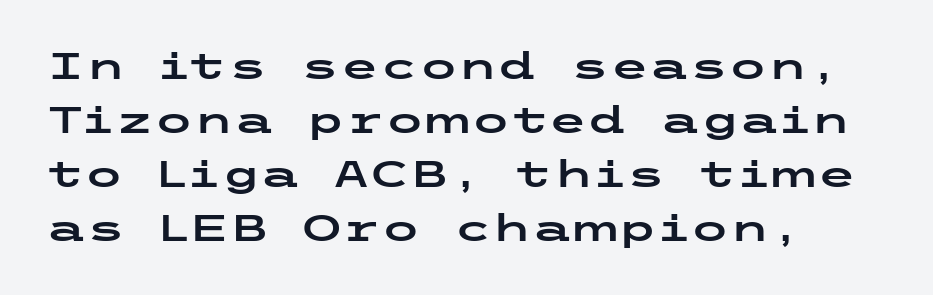
{"serif": "no", "italic": "no", "width": "wide", "stroke_contrast": "low", "x_height": "medium", "underline": "no", "align": "left", "line_spacing": "normal", "line_spacing_ratio": 1.5, "letter_spacing": "normal", "letter_spacing_em": 0.0, "glyph_px": 36}
